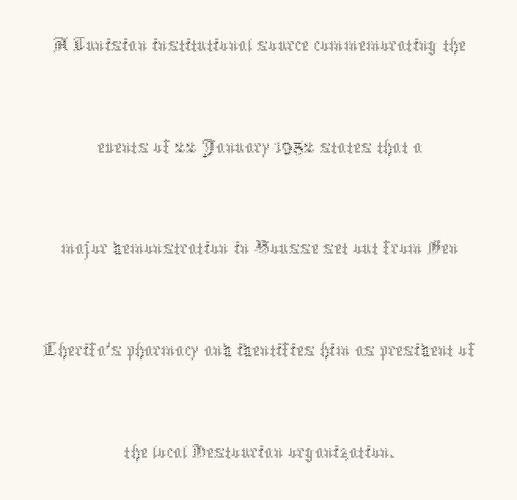
Q: Is the text bold? A: No.
Q: Is the text italic (slanted)? A: No, it is upright.
Q: Is the text underlined? A: No.
Q: How is the paragraph aligned? A: Centered.
Q: Is the spacing between letters normal or unusually wide? A: Normal.
Q: Is the spacing between lines tight, normal or loose? A: Loose.
Q: Width (condensed, normal, or wide)? A: Condensed.
Q: x-height? A: Medium.
Q: Monospaced? A: No.
